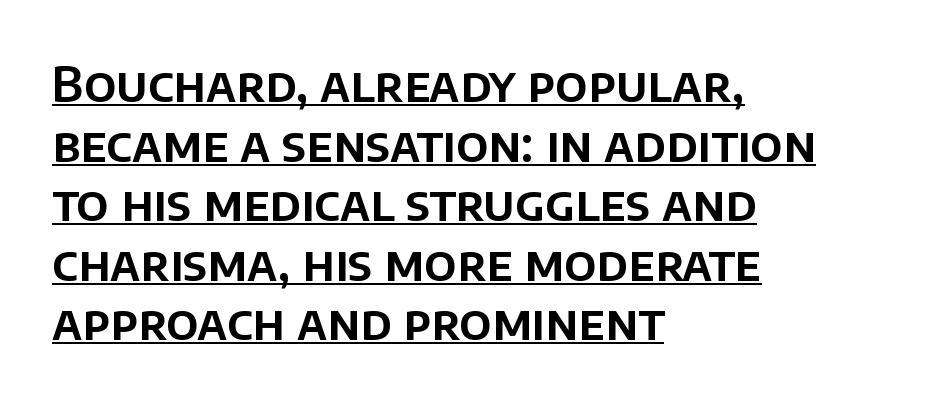
Q: Is the text italic (slanted)? A: No, it is upright.
Q: Is the typeface a serif or a sans-serif typeface? A: Sans-serif.
Q: Is the text underlined? A: Yes.
Q: How is the paragraph aligned? A: Left-aligned.
Q: Is the spacing between letters normal or unusually wide? A: Normal.
Q: Width (condensed, normal, or wide)? A: Normal.
Q: Stroke contrast? A: Low.
Q: x-height? A: Large.
Q: Monospaced? A: No.
